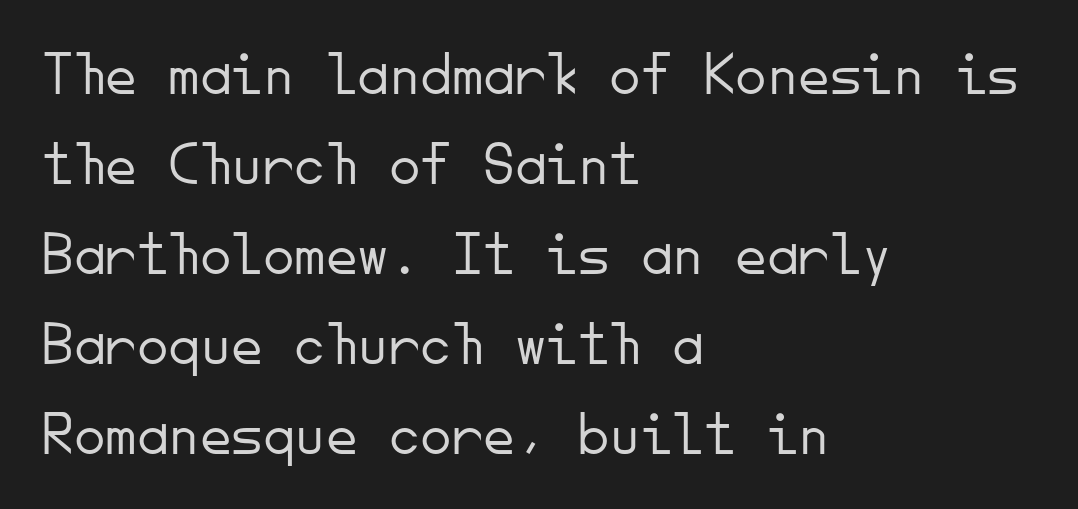
The image shows 63 px light sans-serif type, upright, monospaced; set left-aligned, normal line spacing (1.43x), normal letter spacing, not underlined; low stroke contrast and a small x-height.
